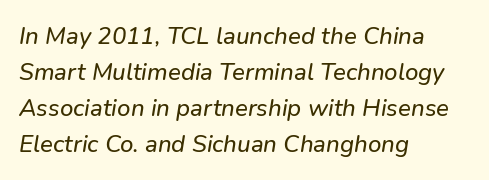
Q: Is the text italic (slanted)? A: Yes, it leans right by about 9 degrees.
Q: Is the text underlined? A: No.
Q: How is the paragraph aligned? A: Left-aligned.
Q: Is the spacing between letters normal or unusually wide? A: Normal.
Q: Is the spacing between lines tight, normal or loose? A: Normal.
